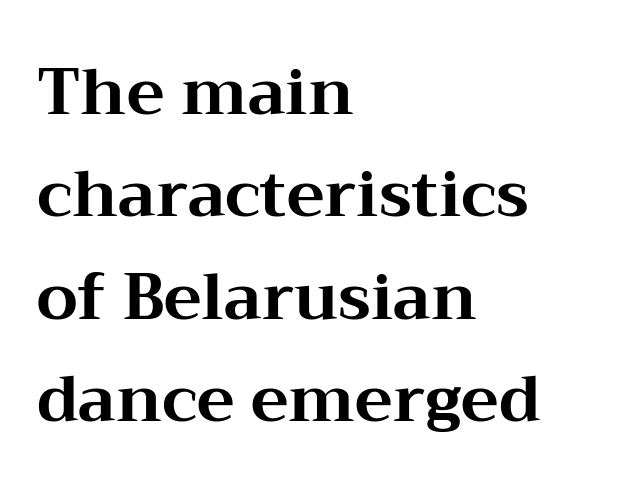
The space directly below the letters is spotless. Words appear dense and cohesive because spacing is normal. Is there much room between lines? A standard amount, neither cramped nor airy. Every character sits straight up, as roman type does. Layout note: lines flush left.
